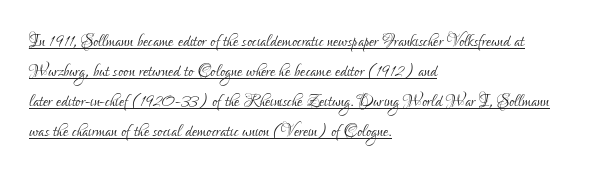
The image shows 23 px text type; set left-aligned, normal line spacing (1.31x), normal letter spacing, underlined.
